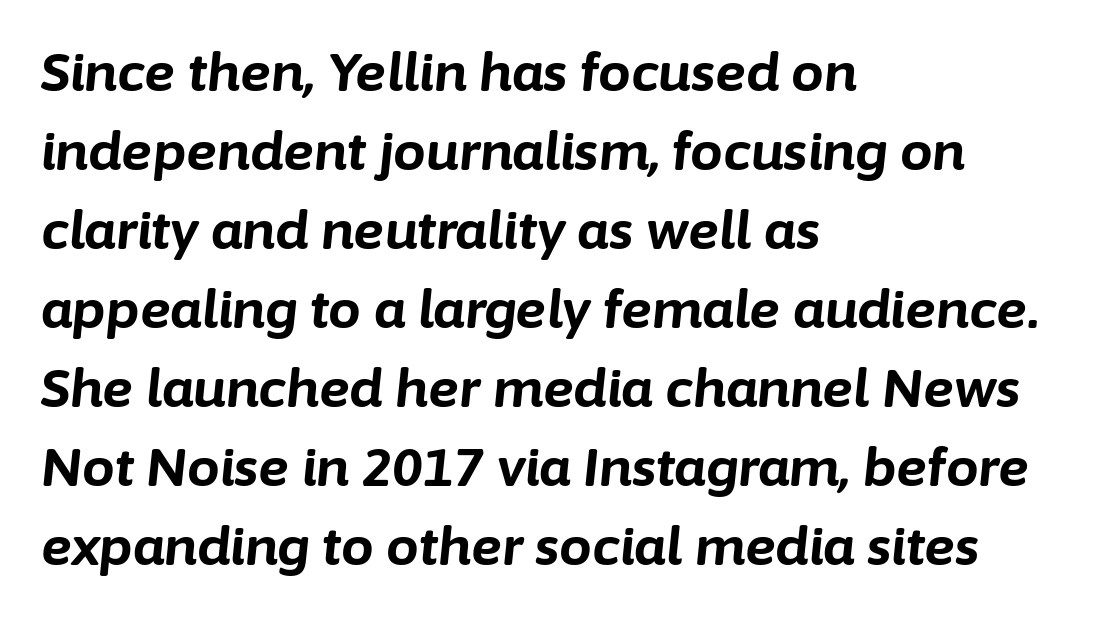
Notice how the passage keeps a crisp vertical edge on the left only. Here the glyphs are tracked normally, forming tight word shapes. What's the leading like? Ordinary, nothing unusual. Does the lettering tilt? It does — this is italic. The words here are not underlined.
